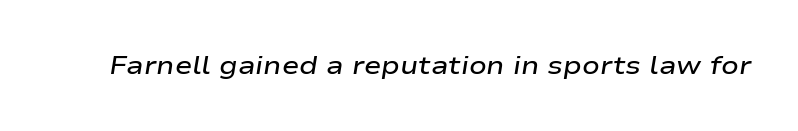
The image shows 26 px text type, italic (leaning right); set normal letter spacing, not underlined.
